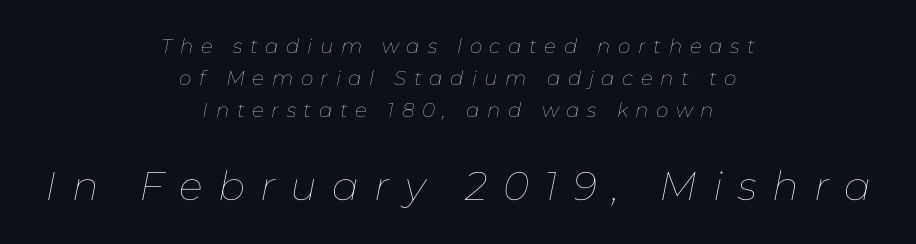
Q: Is the text bold? A: No.
Q: Is the text italic (slanted)? A: Yes, it leans right by about 11 degrees.
Q: Is the text underlined? A: No.
Q: How is the paragraph aligned? A: Centered.
Q: Is the spacing between letters normal or unusually wide? A: Unusually wide.
Q: Is the spacing between lines tight, normal or loose? A: Normal.
Q: Which block of text is set in a larger size, the first (top) or the second (bottom)? A: The second (bottom) one.
Q: Width (condensed, normal, or wide)? A: Normal.
Q: Stroke contrast? A: Low.
Q: x-height? A: Medium.
Q: Monospaced? A: No.
